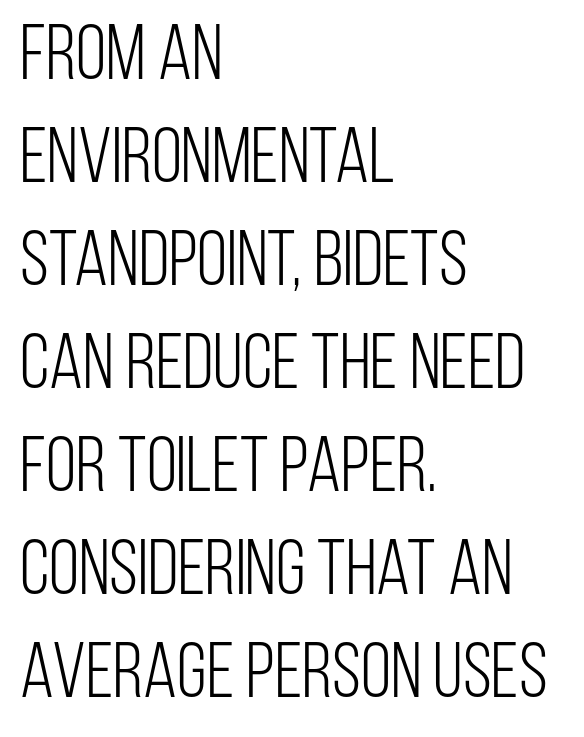
Q: Is the text bold? A: No.
Q: Is the text italic (slanted)? A: No, it is upright.
Q: Is the typeface a serif or a sans-serif typeface? A: Sans-serif.
Q: Is the text underlined? A: No.
Q: How is the paragraph aligned? A: Left-aligned.
Q: Is the spacing between letters normal or unusually wide? A: Normal.
Q: Is the spacing between lines tight, normal or loose? A: Normal.
Q: Width (condensed, normal, or wide)? A: Condensed.
Q: Stroke contrast? A: Low.
Q: x-height? A: Large.
Q: Monospaced? A: No.
